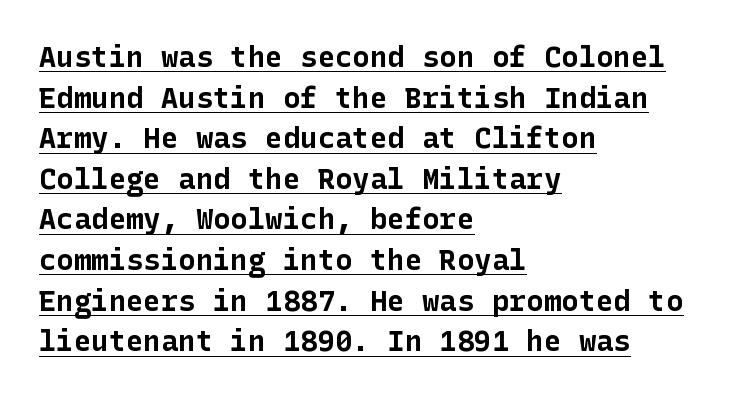
Q: Is the text bold? A: Yes.
Q: Is the text italic (slanted)? A: No, it is upright.
Q: Is the typeface a serif or a sans-serif typeface? A: Sans-serif.
Q: Is the text underlined? A: Yes.
Q: How is the paragraph aligned? A: Left-aligned.
Q: Is the spacing between letters normal or unusually wide? A: Normal.
Q: Is the spacing between lines tight, normal or loose? A: Normal.
Q: Width (condensed, normal, or wide)? A: Normal.
Q: Stroke contrast? A: Low.
Q: x-height? A: Medium.
